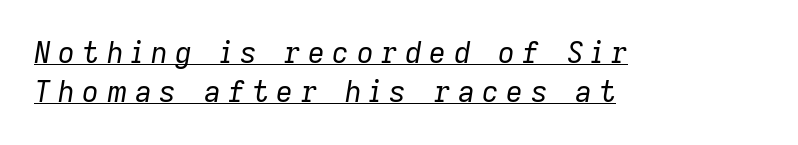
{"italic": "yes", "lean": "right", "slant_degrees": 9, "bold": "no", "weight": "regular", "width": "normal", "stroke_contrast": "low", "x_height": "medium", "monospaced": "no", "underline": "yes", "align": "left", "line_spacing": "normal", "line_spacing_ratio": 1.35, "letter_spacing": "wide", "letter_spacing_em": 0.26, "glyph_px": 29}
